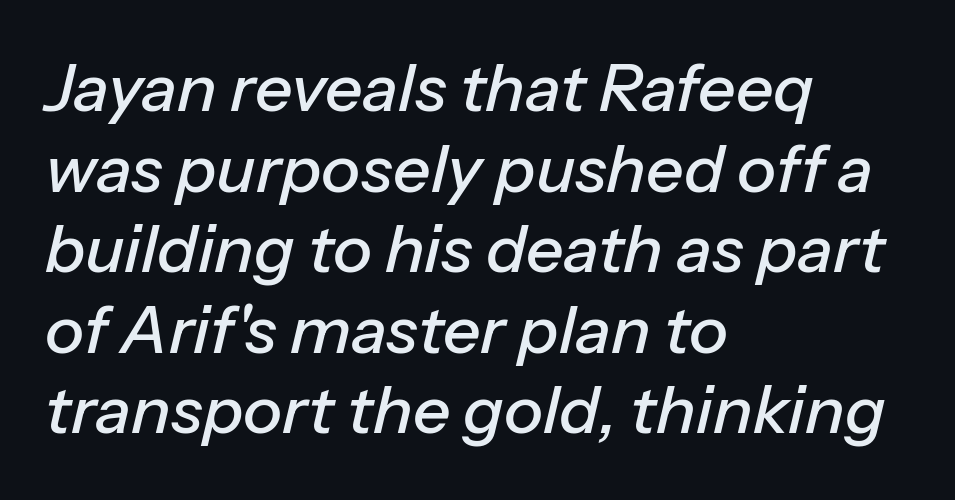
Q: Is the text italic (slanted)? A: Yes, it leans right by about 13 degrees.
Q: Is the text underlined? A: No.
Q: How is the paragraph aligned? A: Left-aligned.
Q: Is the spacing between letters normal or unusually wide? A: Normal.
Q: Width (condensed, normal, or wide)? A: Normal.
Q: Stroke contrast? A: Low.
Q: x-height? A: Medium.
Q: Monospaced? A: No.
